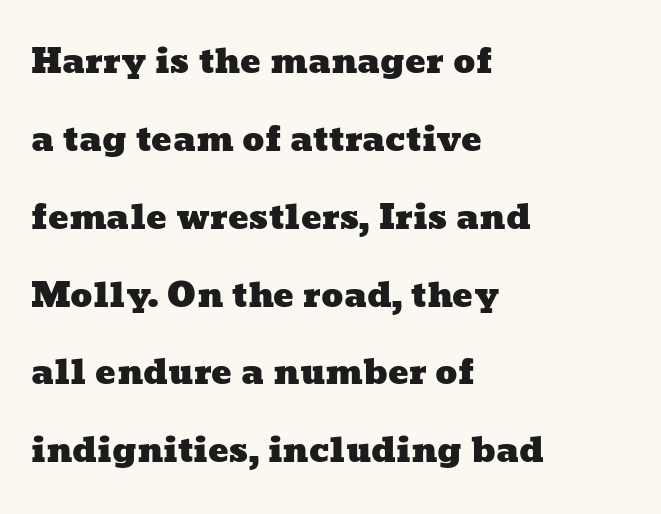
The image shows 34 px wide type; set left-aligned, loose line spacing (2.29x), normal letter spacing, not underlined; low stroke contrast and a medium x-height.
